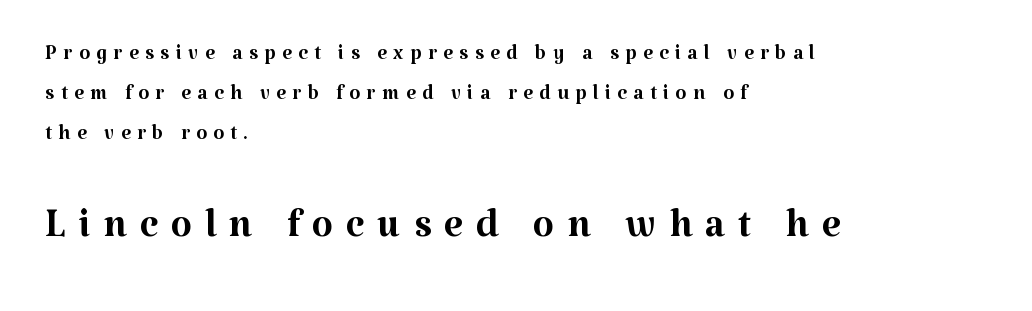
The image shows 55 px regular-weight serif type, upright; set left-aligned, normal line spacing (1.43x), unusually wide letter spacing (+0.23 em), not underlined; the second (bottom) block is 1.96x larger; medium stroke contrast and a medium x-height.
